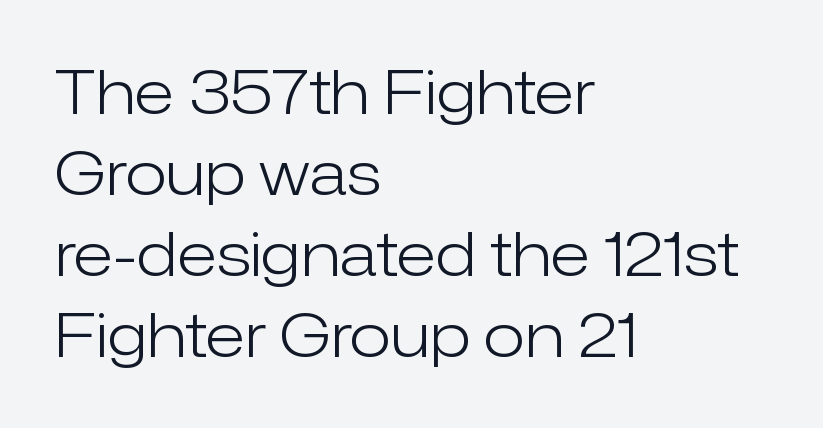
The image shows 61 px light sans-serif type, upright; set left-aligned, normal line spacing (1.33x), normal letter spacing, not underlined; low stroke contrast and a medium x-height.
